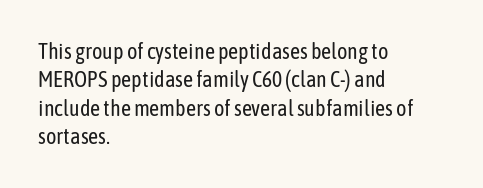
Rule under the text: the space is simply empty. Honestly, the letter spacing is just normal — you wouldn't notice it. The font's upright variant was chosen for this text. The strokes are not fattened; the text isn't bold. Layout note: lines flush left. The designer left line spacing at the default.
